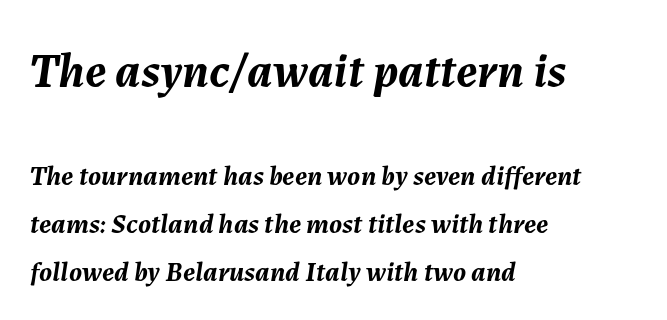
{"italic": "yes", "lean": "right", "slant_degrees": 7, "bold": "yes", "weight": "semibold", "width": "normal", "stroke_contrast": "medium", "x_height": "medium", "monospaced": "no", "underline": "no", "align": "left", "line_spacing": "normal", "line_spacing_ratio": 1.7, "letter_spacing": "normal", "letter_spacing_em": 0.0, "larger_block": "first", "size_ratio": 1.75, "glyph_px": 49}
